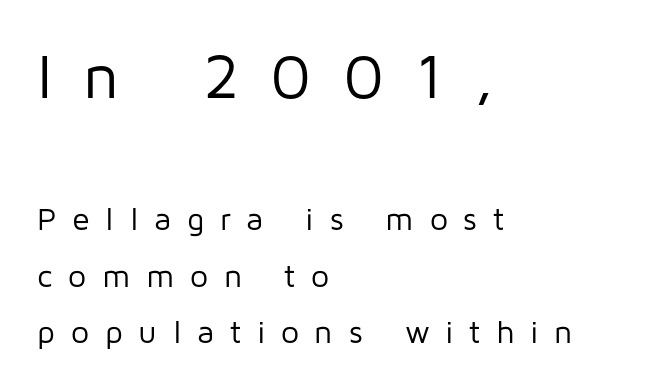
The image shows 63 px regular-weight sans-serif type, upright; set left-aligned, line spacing 1.77x, unusually wide letter spacing (+0.49 em), not underlined; the first (top) block is 1.97x larger; low stroke contrast and a medium x-height.
